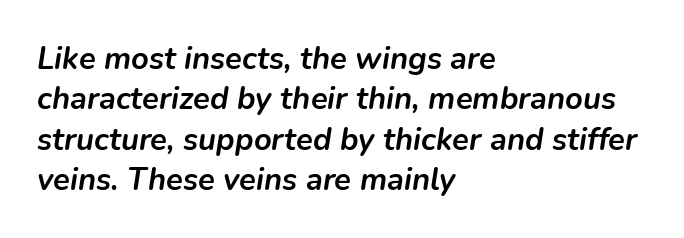
Q: Is the text bold? A: Yes.
Q: Is the text italic (slanted)? A: Yes, it leans right by about 9 degrees.
Q: Is the text underlined? A: No.
Q: How is the paragraph aligned? A: Left-aligned.
Q: Is the spacing between letters normal or unusually wide? A: Normal.
Q: Is the spacing between lines tight, normal or loose? A: Normal.
Q: Width (condensed, normal, or wide)? A: Normal.
Q: Stroke contrast? A: Low.
Q: x-height? A: Medium.
Q: Monospaced? A: No.
